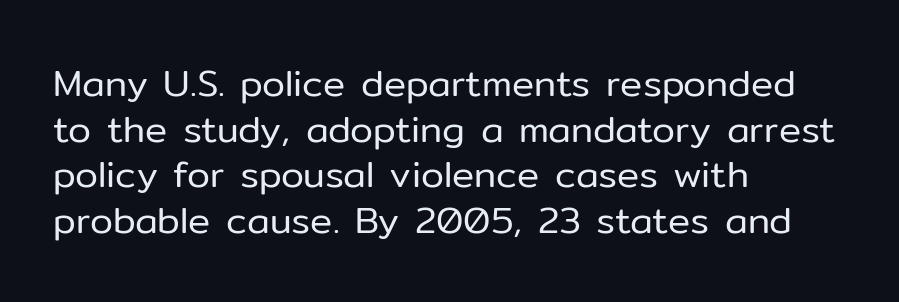
Ordinary non-slanted type is in use. These lines are rendered in a variable-pitch font. Glyph-to-glyph distance matches everyday printed text. The string is rendered with underlining switched off. The font is comparable to plain body text, perhaps lighter. The setting favours the left margin, as ordinary paragraphs usually do.
